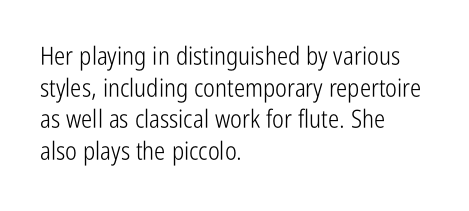
Q: Is the text bold? A: No.
Q: Is the text italic (slanted)? A: No, it is upright.
Q: Is the text underlined? A: No.
Q: How is the paragraph aligned? A: Left-aligned.
Q: Is the spacing between letters normal or unusually wide? A: Normal.
Q: Is the spacing between lines tight, normal or loose? A: Normal.
